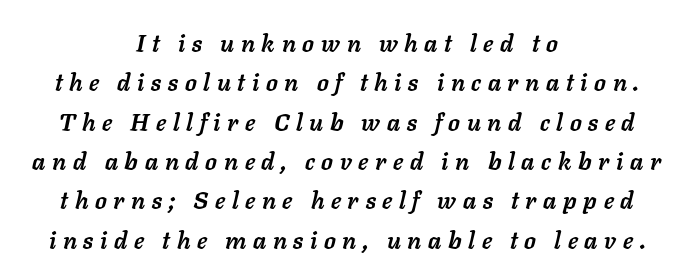
The image shows 24 px bold type, italic (leaning right); set centered, normal line spacing (1.64x), unusually wide letter spacing (+0.28 em), not underlined.
